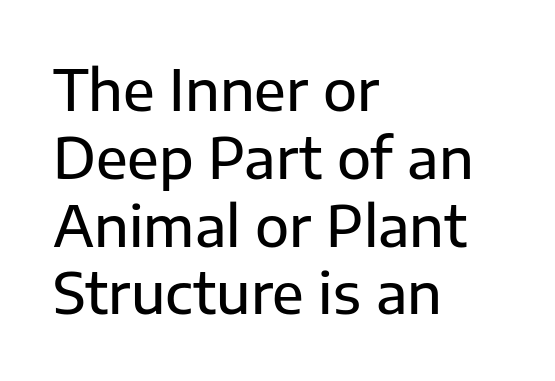
The image shows 56 px sans-serif type, upright; set left-aligned, line spacing 1.21x, normal letter spacing, not underlined; low stroke contrast and a medium x-height.
